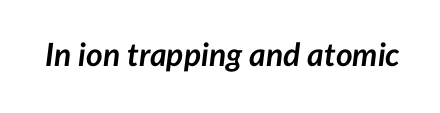
Q: Is the text bold? A: Yes.
Q: Is the text italic (slanted)? A: Yes, it leans right by about 7 degrees.
Q: Is the text underlined? A: No.
Q: Is the spacing between letters normal or unusually wide? A: Normal.
Q: Width (condensed, normal, or wide)? A: Normal.
Q: Stroke contrast? A: Low.
Q: x-height? A: Medium.
Q: Monospaced? A: No.
